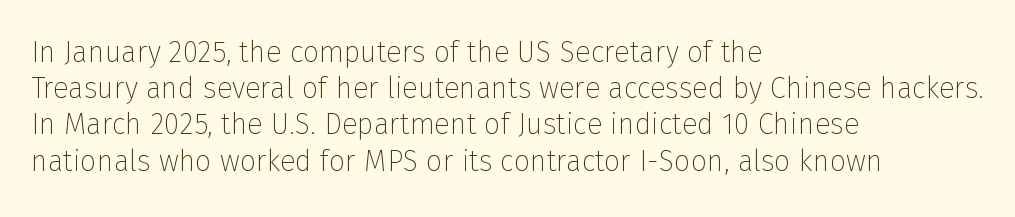
The image shows 29 px thin sans-serif type, upright; set left-aligned, normal line spacing (1.25x), normal letter spacing, not underlined; low stroke contrast and a medium x-height.
